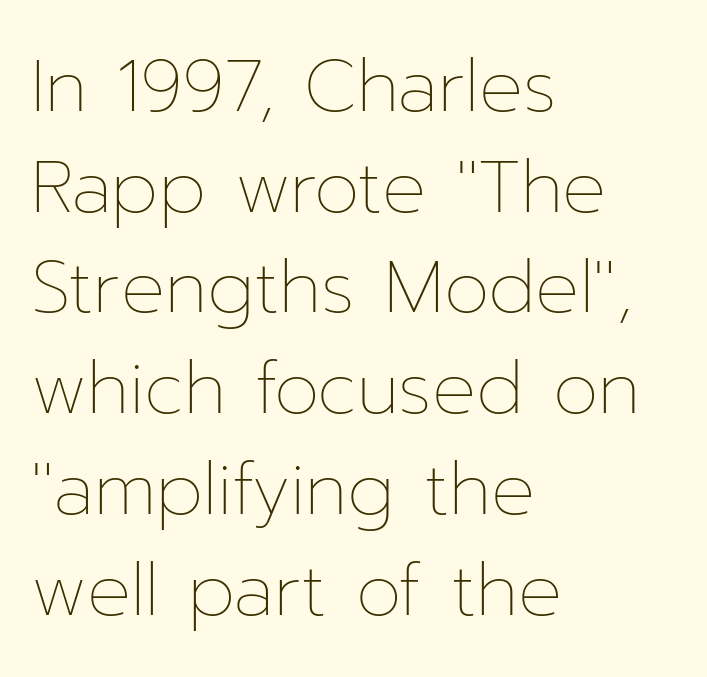
The strip under each line holds only bare page. Default kerning and tracking; the words read as compact shapes. The line-height multiplier appears to be the usual default. The passage is arranged the way most books set body copy — flush left. Proportional: the letters do not fall into vertical columns.
